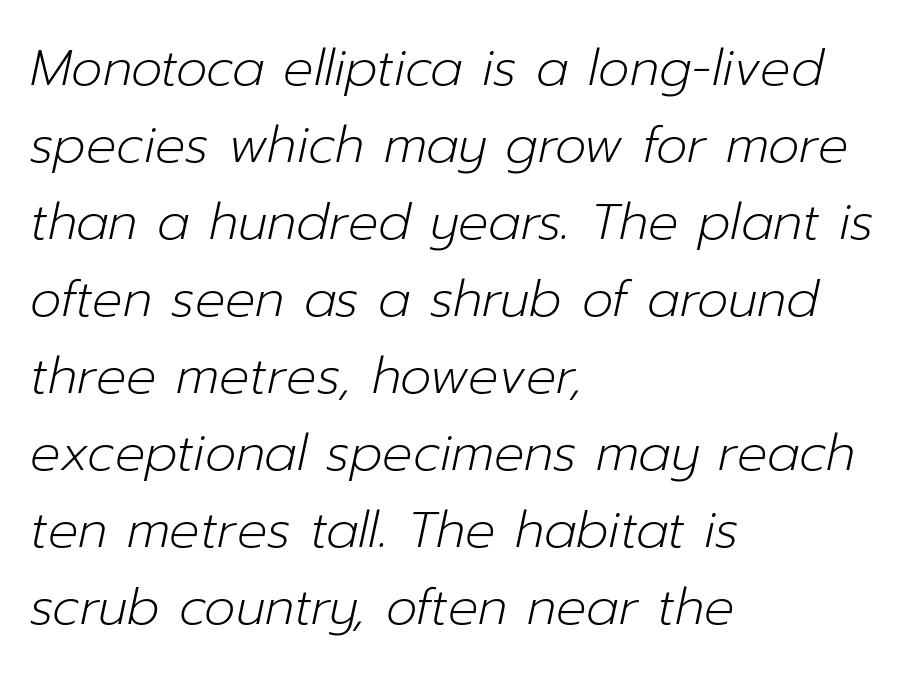
The image shows 50 px light type, italic (leaning right); set left-aligned, normal line spacing (1.54x), normal letter spacing, not underlined; low stroke contrast and a medium x-height.
